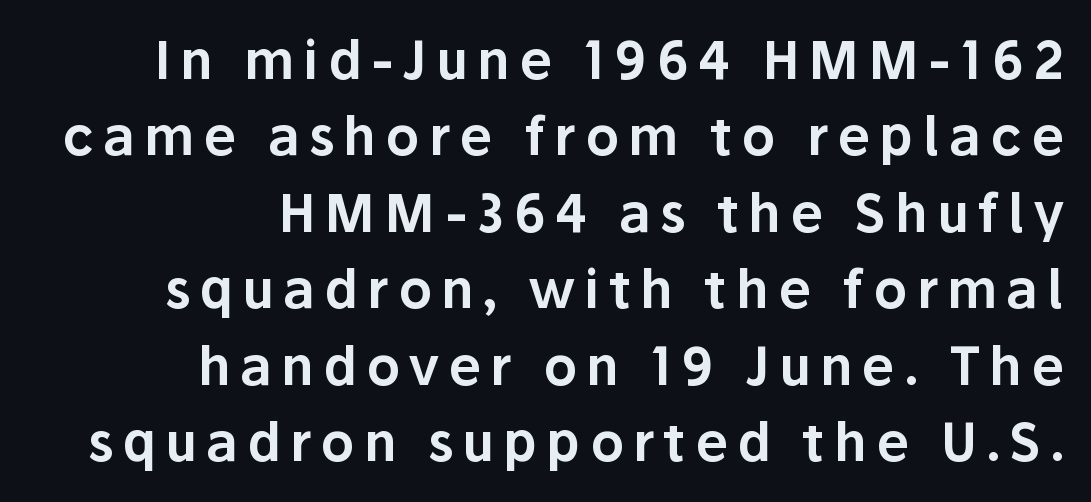
Nope, no serifs anywhere on these letters. The strip under each line holds only bare page. The lines are quadded right. The typography opts for an upright posture over an oblique one. How would I describe the line gaps? Plain and ordinary. Proportional: the letters do not fall into vertical columns.
